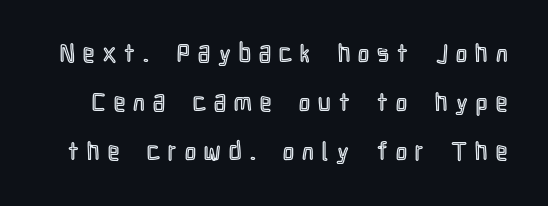
The image shows 25 px text type, upright; set loose line spacing (1.97x), unusually wide letter spacing (+0.33 em), not underlined.
